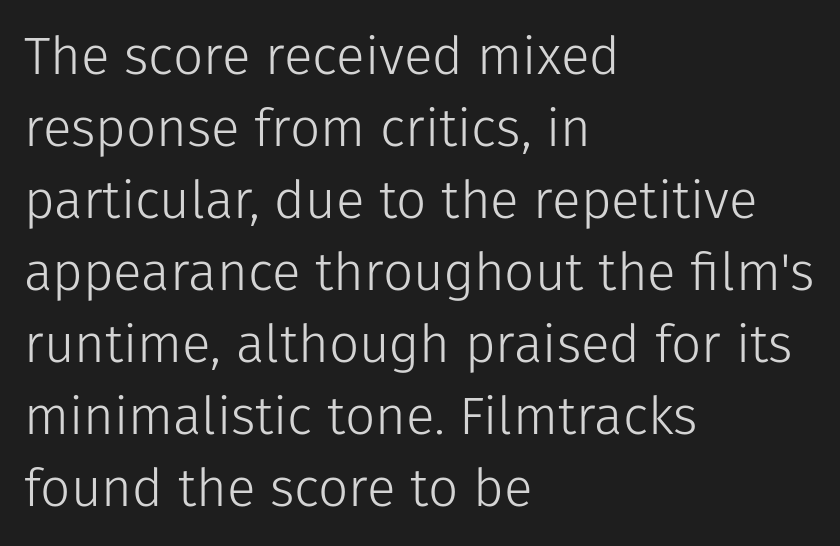
The image shows 53 px light sans-serif type, upright; set left-aligned, normal line spacing (1.36x), normal letter spacing, not underlined; low stroke contrast and a medium x-height.
